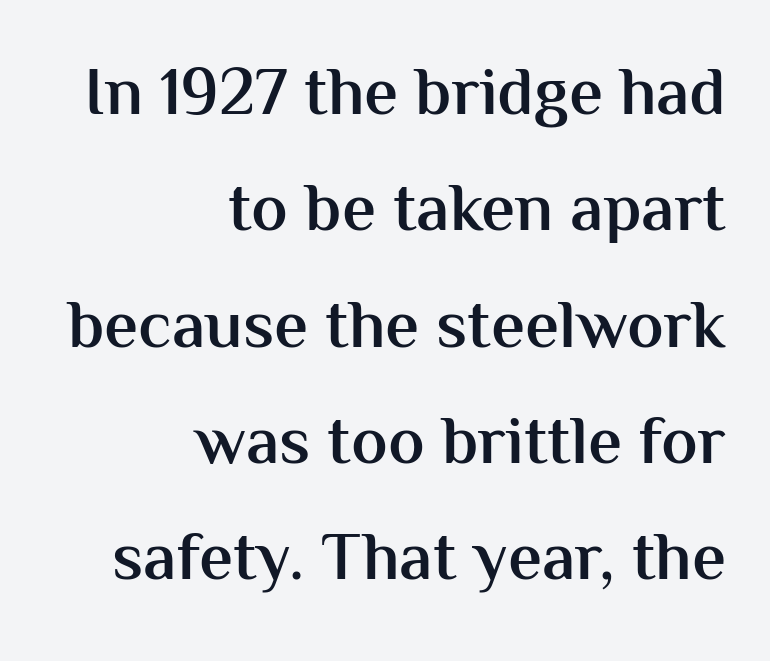
The paragraph shown leans on its right margin. The rendering uses a semibold face; strokes are thickened but not to full bold. The foot of each line stays bare and open. The face used here is proportionally spaced, like ordinary book or web type. Spacing between characters is what you'd get straight out of the box. Serif or sans? Sans — the stroke terminals are bare.
